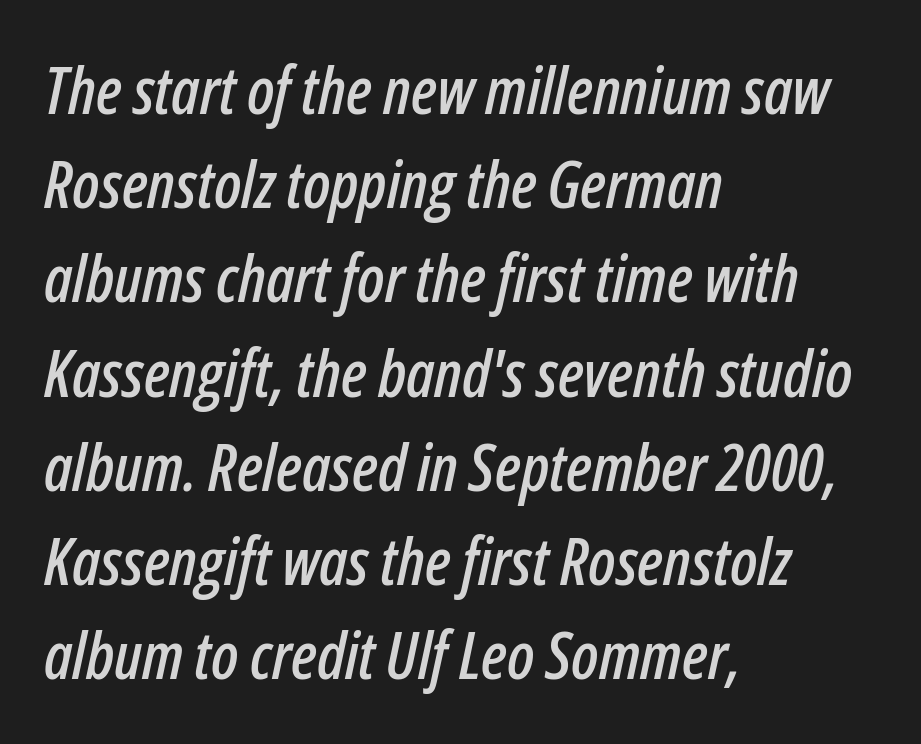
{"italic": "yes", "lean": "right", "slant_degrees": 12, "width": "condensed", "stroke_contrast": "low", "x_height": "medium", "monospaced": "no", "underline": "no", "align": "left", "line_spacing": "normal", "line_spacing_ratio": 1.45, "letter_spacing": "normal", "letter_spacing_em": 0.0, "glyph_px": 65}
